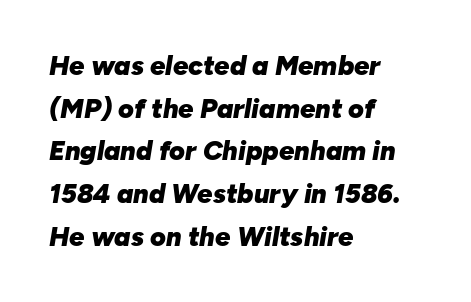
The image shows 27 px bold type, italic (leaning right); set left-aligned, normal line spacing (1.58x), normal letter spacing, not underlined.
